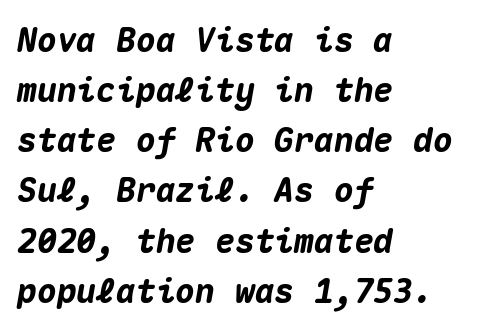
The image shows 33 px heavy type, italic (leaning right), monospaced; set left-aligned, normal line spacing (1.52x), normal letter spacing, not underlined; medium stroke contrast and a medium x-height.
